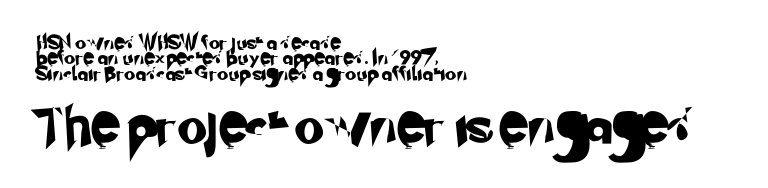
{"serif": "no", "width": "normal", "stroke_contrast": "low", "x_height": "small", "monospaced": "no", "underline": "no", "align": "left", "line_spacing": "tight", "line_spacing_ratio": 1.09, "larger_block": "second", "size_ratio": 2.64, "glyph_px": 37}
